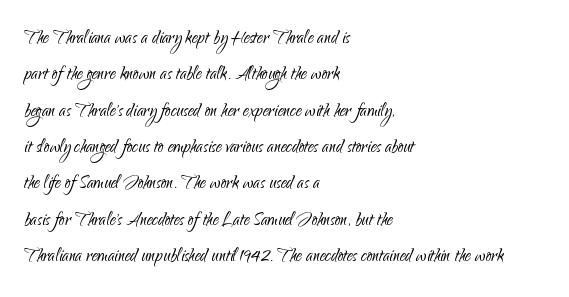
Compared with typical paragraphs, the rows here are spaced about the same. The letterforms sit at book weight or below. The lines are quadded left. Check the space under the baseline: it is left empty. Tracking value appears to be zero — textbook default spacing.
